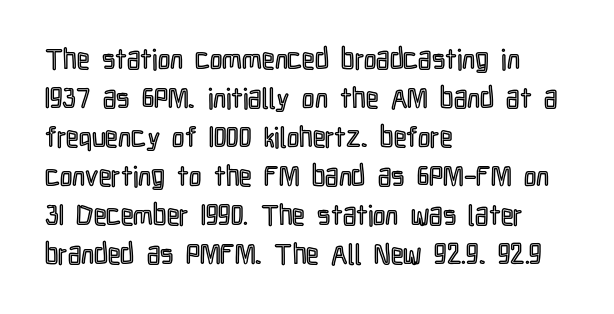
{"italic": "no", "width": "condensed", "x_height": "medium", "monospaced": "no", "underline": "no", "align": "left", "line_spacing": "normal", "line_spacing_ratio": 1.39, "letter_spacing": "normal", "letter_spacing_em": 0.0, "glyph_px": 28}
